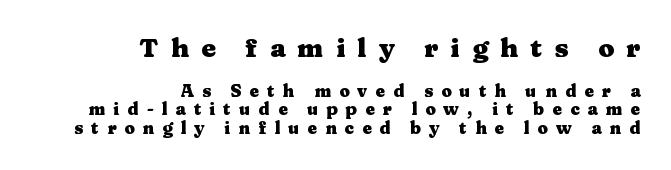
{"italic": "no", "bold": "yes", "underline": "no", "align": "right", "line_spacing": "tight", "line_spacing_ratio": 1.08, "letter_spacing": "wide", "letter_spacing_em": 0.47, "larger_block": "first", "size_ratio": 1.53, "glyph_px": 26}
